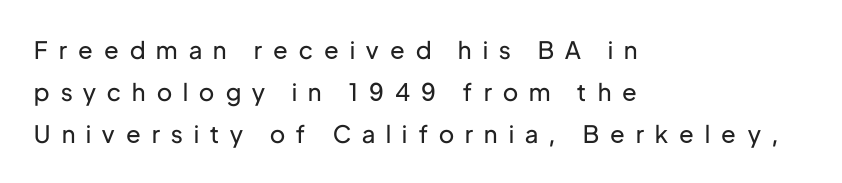
{"italic": "no", "bold": "no", "underline": "no", "align": "left", "line_spacing_ratio": 1.75, "letter_spacing": "wide", "letter_spacing_em": 0.47, "glyph_px": 24}
